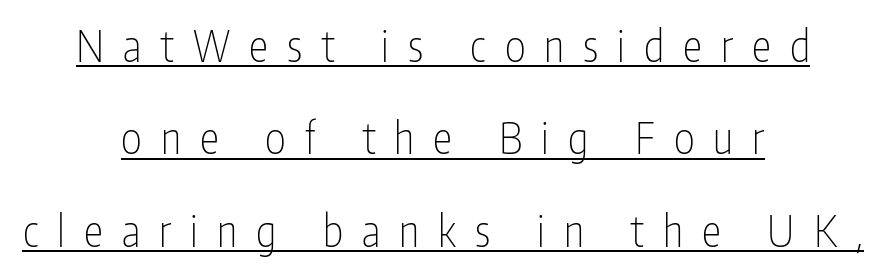
{"serif": "no", "italic": "no", "bold": "no", "weight": "thin", "width": "condensed", "stroke_contrast": "low", "x_height": "medium", "monospaced": "no", "underline": "yes", "align": "center", "line_spacing": "loose", "line_spacing_ratio": 2.1, "letter_spacing": "wide", "letter_spacing_em": 0.43, "glyph_px": 44}
